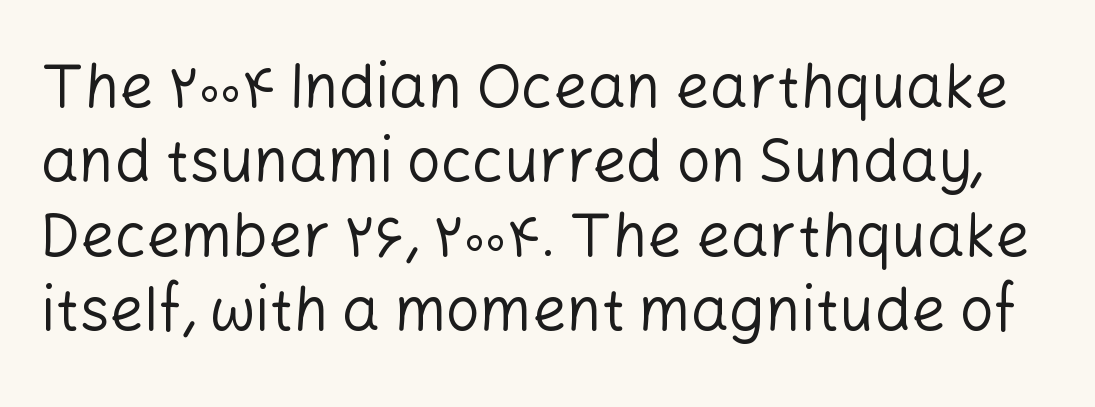
Here the designer chose a conventional face with non-uniform glyph widths. Each letter's strokes conclude bluntly, with no projecting serifs. The cut favours lightness, reaching ordinary text weight at its darkest. Caption: standard tracking, unaltered.
